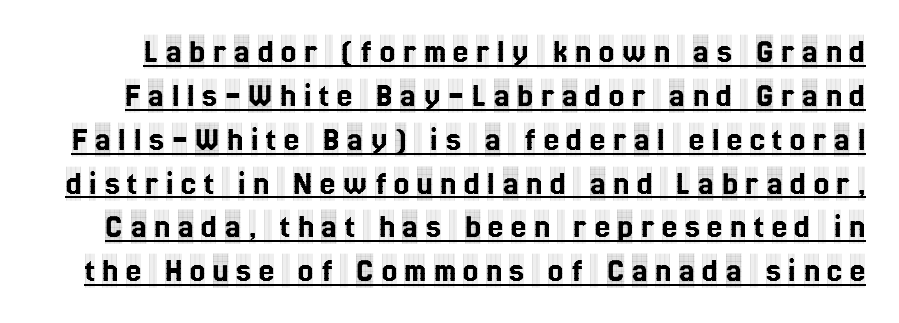
The image shows 34 px condensed serif type, upright; set normal line spacing (1.29x), unusually wide letter spacing (+0.23 em), underlined; a large x-height.
